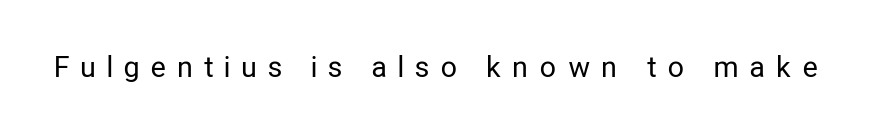
The image shows 28 px regular-weight, condensed sans-serif type, upright; set unusually wide letter spacing (+0.44 em), not underlined; low stroke contrast and a medium x-height.
